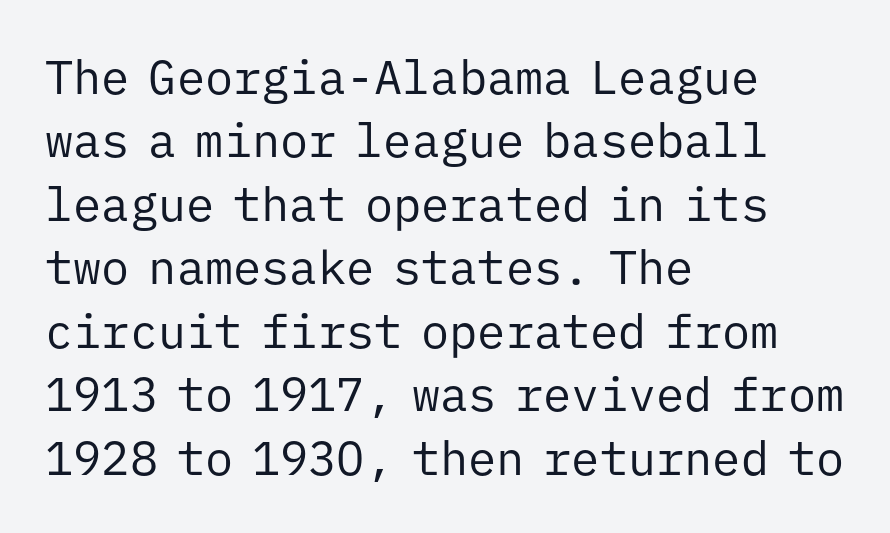
Words float on clear page, feet unadorned. Is there any slant? The stems are plumb. This sample has the even, mechanical cadence of fixed-width lettering. Does extra space separate the letters? No, they use regular spacing. Where is the straight margin? On the left. Students, observe: this is what conventionally led text looks like.
